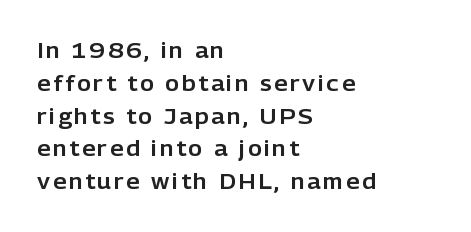
Q: Is the text italic (slanted)? A: No, it is upright.
Q: Is the text underlined? A: No.
Q: How is the paragraph aligned? A: Left-aligned.
Q: Is the spacing between lines tight, normal or loose? A: Normal.
